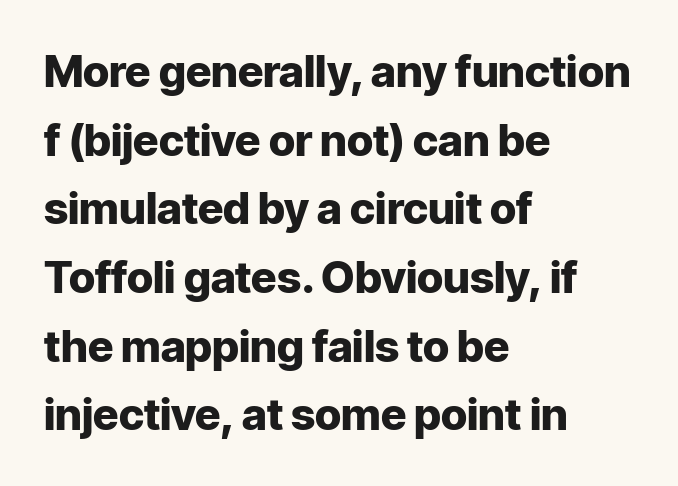
The image shows 44 px heavy sans-serif type, upright; set left-aligned, normal line spacing (1.56x), normal letter spacing, not underlined; low stroke contrast and a medium x-height.
